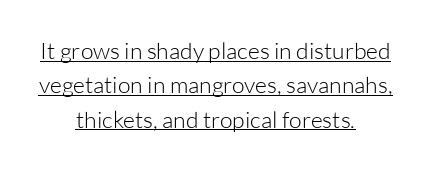
The image shows 23 px text type, upright; set centered, normal line spacing (1.49x), normal letter spacing, underlined.
